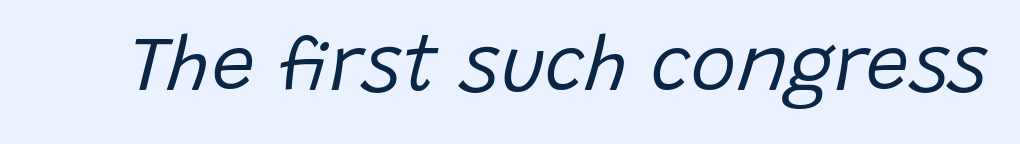
The image shows 77 px regular-weight type, italic (leaning right); set normal letter spacing, not underlined; low stroke contrast and a large x-height.
